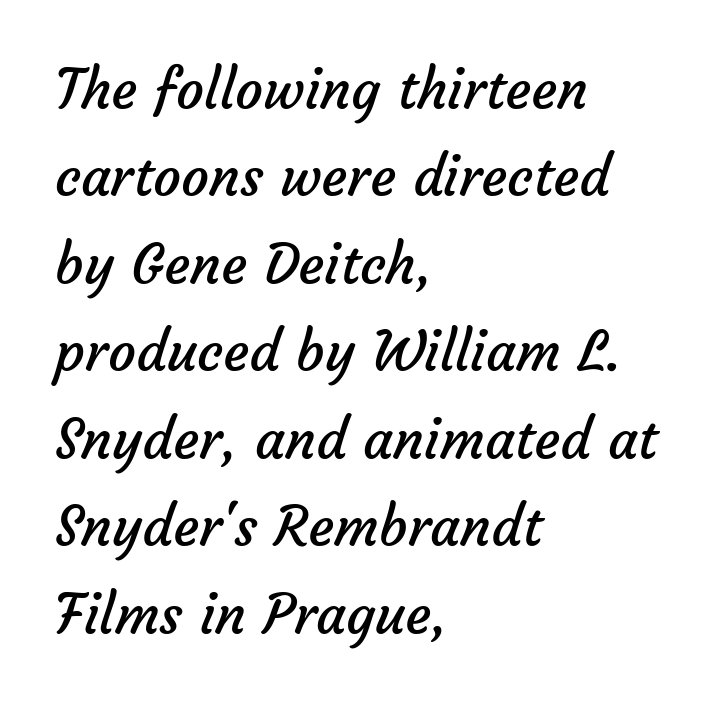
The image shows 55 px regular-weight sans-serif type; set left-aligned, normal line spacing (1.59x), normal letter spacing, not underlined; low stroke contrast and a medium x-height.
